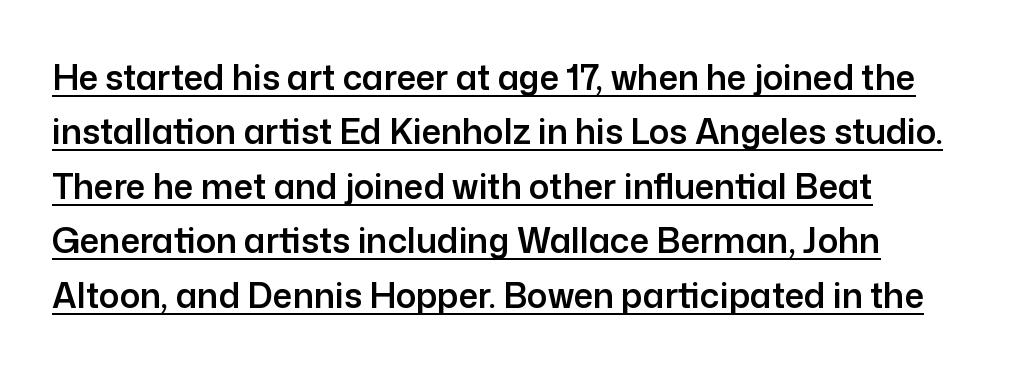
{"serif": "no", "italic": "no", "width": "normal", "stroke_contrast": "low", "x_height": "medium", "monospaced": "no", "underline": "yes", "align": "left", "line_spacing": "normal", "line_spacing_ratio": 1.6, "letter_spacing": "normal", "letter_spacing_em": 0.0, "glyph_px": 34}
